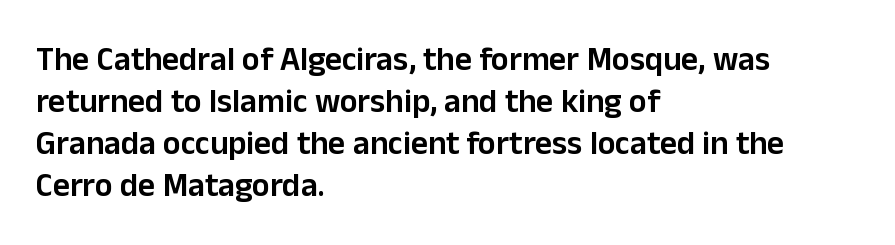
Q: Is the text bold? A: Semi-bold.
Q: Is the text italic (slanted)? A: No, it is upright.
Q: Is the typeface a serif or a sans-serif typeface? A: Sans-serif.
Q: Is the text underlined? A: No.
Q: How is the paragraph aligned? A: Left-aligned.
Q: Is the spacing between letters normal or unusually wide? A: Normal.
Q: Is the spacing between lines tight, normal or loose? A: Normal.
Q: Width (condensed, normal, or wide)? A: Normal.
Q: Stroke contrast? A: Low.
Q: x-height? A: Medium.
Q: Monospaced? A: No.
